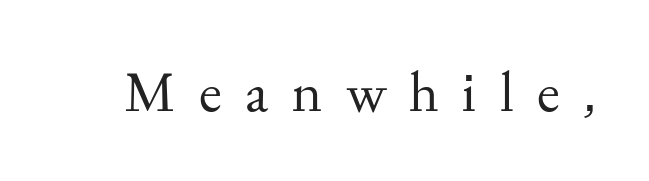
{"serif": "yes", "italic": "no", "bold": "no", "weight": "regular", "width": "normal", "stroke_contrast": "medium", "x_height": "small", "monospaced": "no", "underline": "no", "letter_spacing": "wide", "letter_spacing_em": 0.41, "glyph_px": 58}
